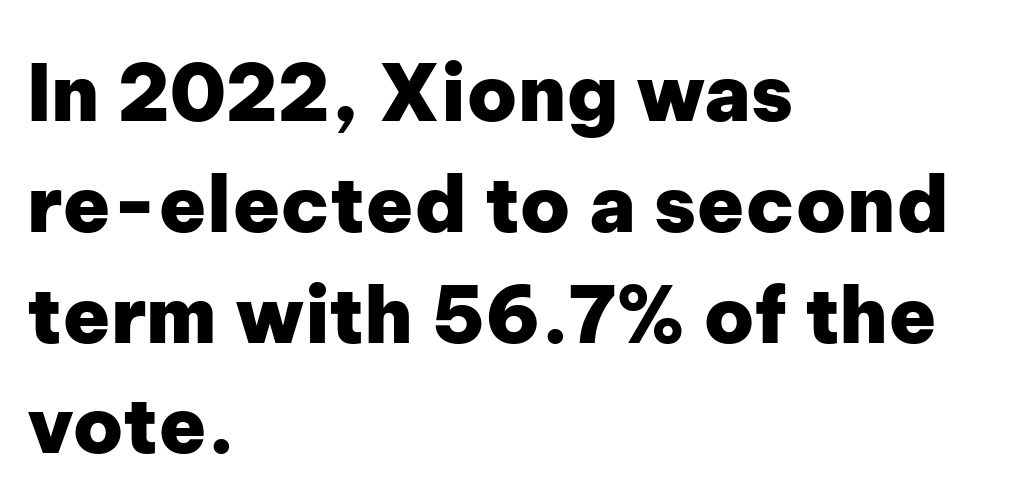
Q: Is the text bold? A: Yes.
Q: Is the text italic (slanted)? A: No, it is upright.
Q: Is the typeface a serif or a sans-serif typeface? A: Sans-serif.
Q: Is the text underlined? A: No.
Q: How is the paragraph aligned? A: Left-aligned.
Q: Is the spacing between letters normal or unusually wide? A: Normal.
Q: Is the spacing between lines tight, normal or loose? A: Normal.
Q: Width (condensed, normal, or wide)? A: Normal.
Q: Stroke contrast? A: Low.
Q: x-height? A: Medium.
Q: Monospaced? A: No.
